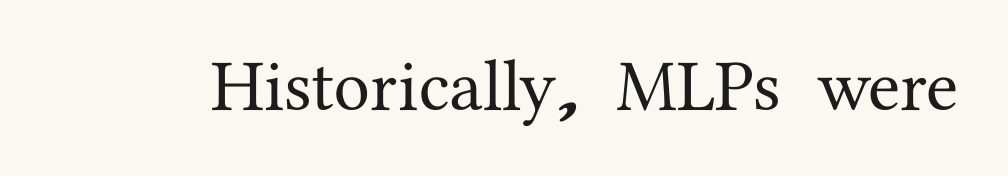
The image shows 73 px serif type, upright; set normal letter spacing, not underlined; medium stroke contrast and a medium x-height.
